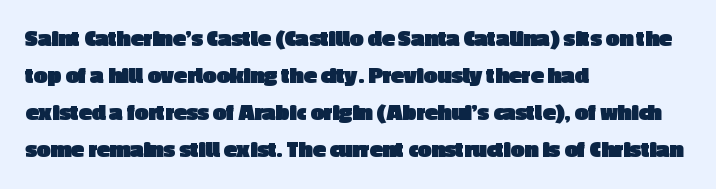
These lines sit exactly where default settings would place them. Descenders are the only things crossing below the line. As a designer I'd log this as weight 700, bold. Where is the straight margin? On the left. The axis of the letterforms is exactly vertical. No extra tracking has been applied to these lines.
